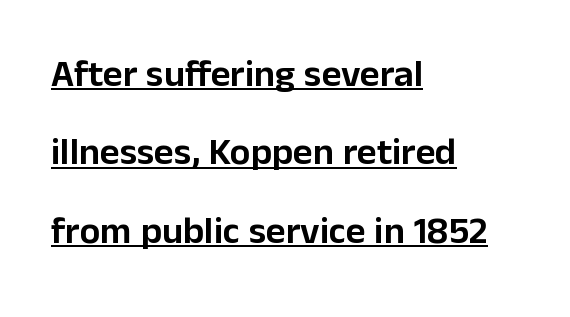
Q: Is the text italic (slanted)? A: No, it is upright.
Q: Is the typeface a serif or a sans-serif typeface? A: Sans-serif.
Q: Is the text underlined? A: Yes.
Q: How is the paragraph aligned? A: Left-aligned.
Q: Is the spacing between letters normal or unusually wide? A: Normal.
Q: Is the spacing between lines tight, normal or loose? A: Loose.
Q: Width (condensed, normal, or wide)? A: Normal.
Q: Stroke contrast? A: Low.
Q: x-height? A: Medium.
Q: Monospaced? A: No.
